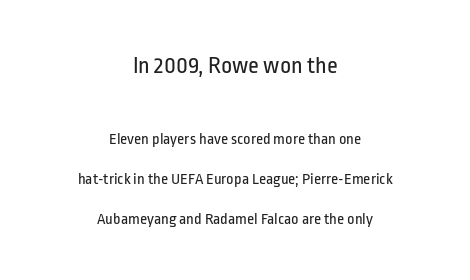
Q: Is the text bold? A: No.
Q: Is the text italic (slanted)? A: No, it is upright.
Q: Is the text underlined? A: No.
Q: How is the paragraph aligned? A: Centered.
Q: Is the spacing between letters normal or unusually wide? A: Normal.
Q: Is the spacing between lines tight, normal or loose? A: Loose.
Q: Which block of text is set in a larger size, the first (top) or the second (bottom)? A: The first (top) one.
